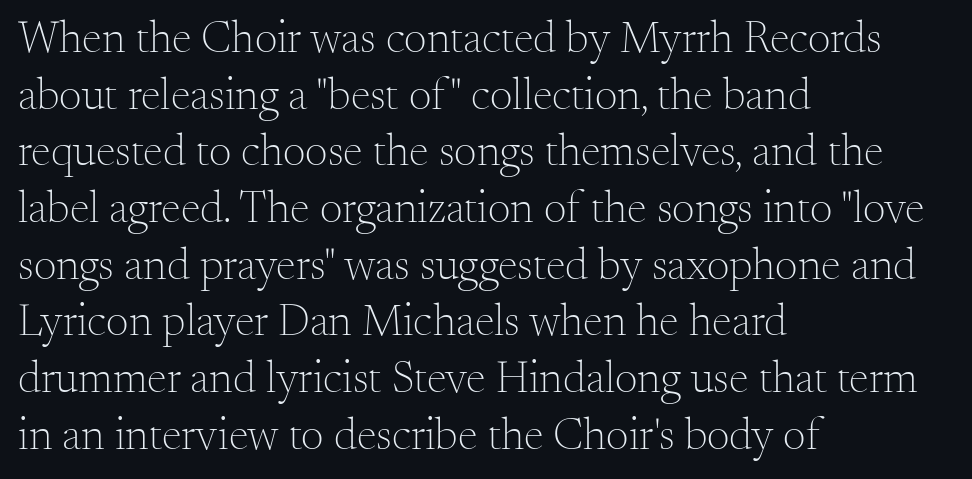
A typesetter would label this face a serif. The letters advance in unequal steps, a hallmark of proportional type. Interline gaps are of average width in this sample. A quiet, ordinary-to-light weight characterises the typeface. A typesetter would mark this as roman, not italic.
